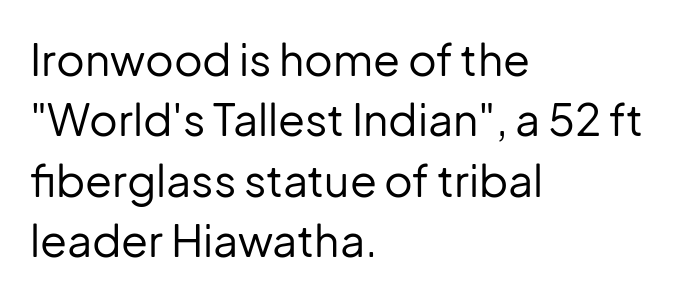
The image shows 44 px regular-weight sans-serif type, upright; set left-aligned, normal line spacing (1.37x), normal letter spacing, not underlined; low stroke contrast and a medium x-height.
